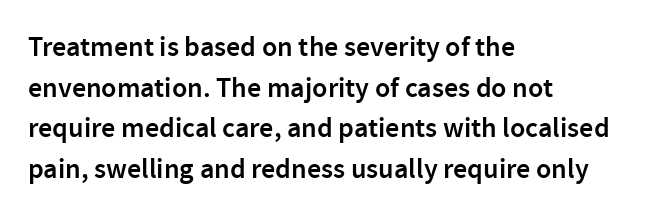
Unlike italic type, these characters show no tilt at all. Set as a demibold, roughly 600 on the weight scale. No feet cap the strokes, marking this as sans-serif type. The lines in this sample share a left origin and differ only in where they stop. Descenders are the only things crossing below the line. Inter-character spacing is left at the font's built-in metrics.
